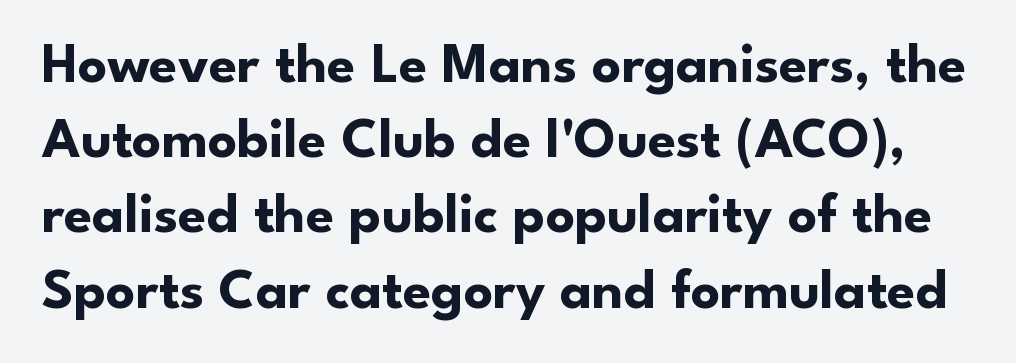
The image shows 57 px bold sans-serif type, upright; set normal line spacing (1.32x), normal letter spacing, not underlined; low stroke contrast and a small x-height.
